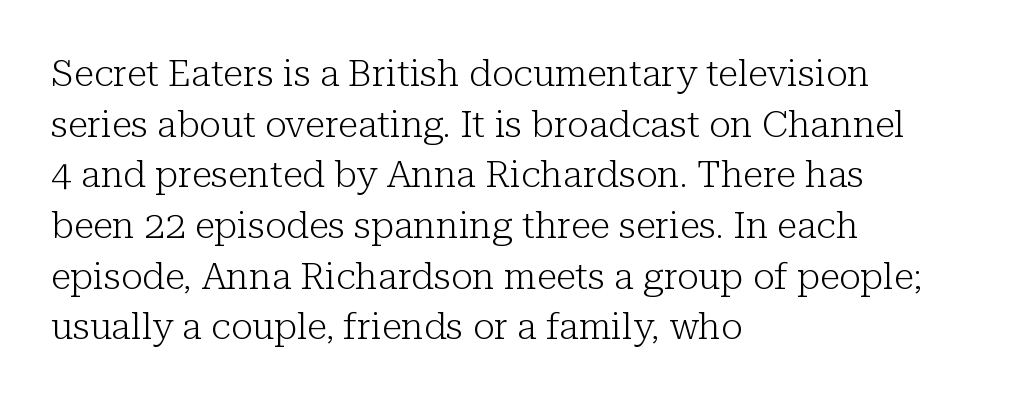
Q: Is the text bold? A: No.
Q: Is the text italic (slanted)? A: No, it is upright.
Q: Is the typeface a serif or a sans-serif typeface? A: Serif.
Q: Is the text underlined? A: No.
Q: How is the paragraph aligned? A: Left-aligned.
Q: Is the spacing between letters normal or unusually wide? A: Normal.
Q: Is the spacing between lines tight, normal or loose? A: Normal.
Q: Width (condensed, normal, or wide)? A: Normal.
Q: Stroke contrast? A: Low.
Q: x-height? A: Medium.
Q: Monospaced? A: No.
